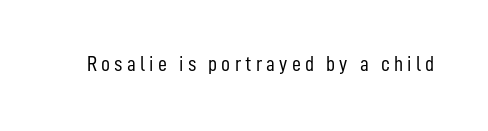
The image shows 22 px text type, upright; set not underlined.
